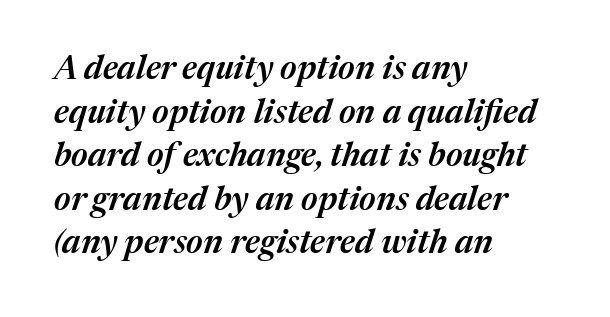
{"italic": "yes", "lean": "right", "slant_degrees": 17, "bold": "semi", "weight": "semibold", "width": "normal", "stroke_contrast": "medium", "x_height": "medium", "monospaced": "no", "underline": "no", "align": "left", "line_spacing": "normal", "line_spacing_ratio": 1.32, "letter_spacing": "normal", "letter_spacing_em": 0.0, "glyph_px": 33}
